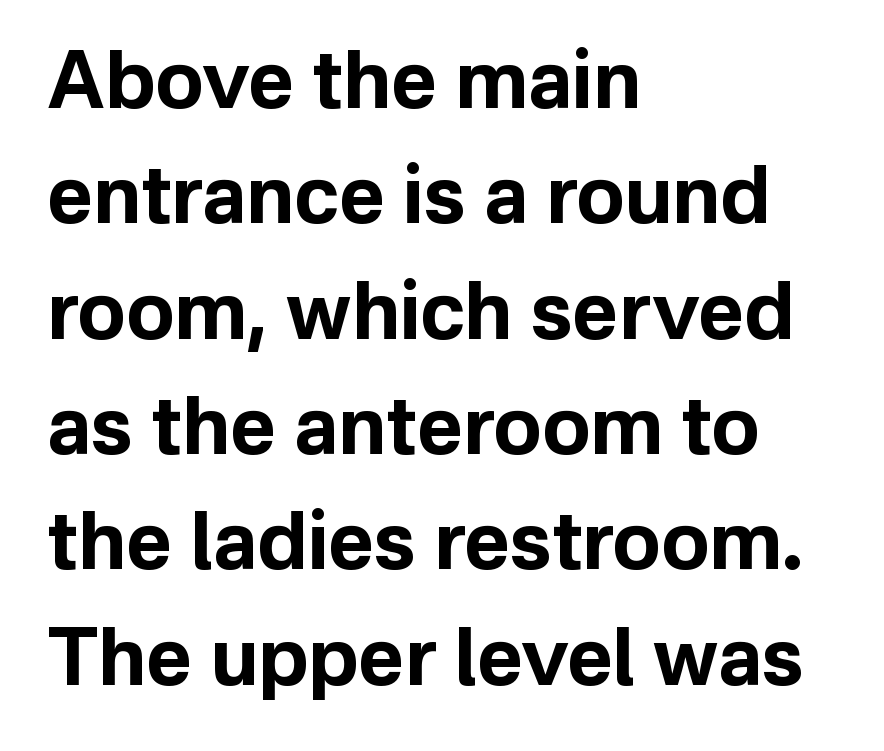
Grotesque or geometric, the face here clearly has no serifs. The area under the type is left untouched. Caption: standard tracking, unaltered. These lines stack with their left ends in a neat column. The glyphs have the mass of a bold cut. Spacing verdict: proportional, widths tailored to each character.
